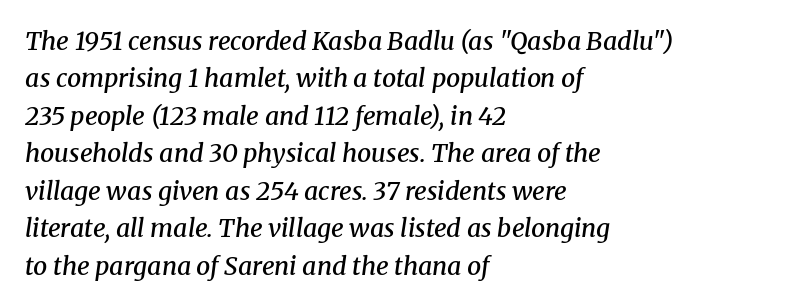
The image shows 25 px text type, italic (leaning right); set left-aligned, normal line spacing (1.5x), normal letter spacing, not underlined.
